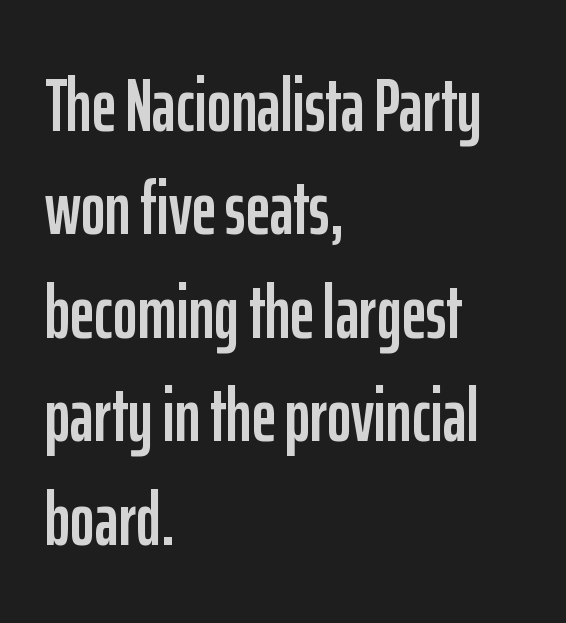
Q: Is the text italic (slanted)? A: No, it is upright.
Q: Is the typeface a serif or a sans-serif typeface? A: Sans-serif.
Q: Is the text underlined? A: No.
Q: How is the paragraph aligned? A: Left-aligned.
Q: Is the spacing between letters normal or unusually wide? A: Normal.
Q: Is the spacing between lines tight, normal or loose? A: Normal.
Q: Width (condensed, normal, or wide)? A: Condensed.
Q: Stroke contrast? A: Low.
Q: x-height? A: Medium.
Q: Monospaced? A: No.
